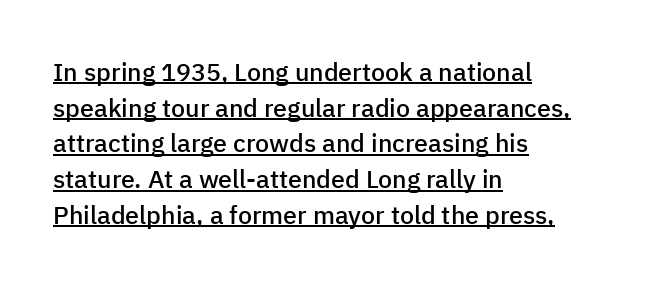
The image shows 25 px text type, upright; set left-aligned, normal line spacing (1.43x), normal letter spacing, underlined.
